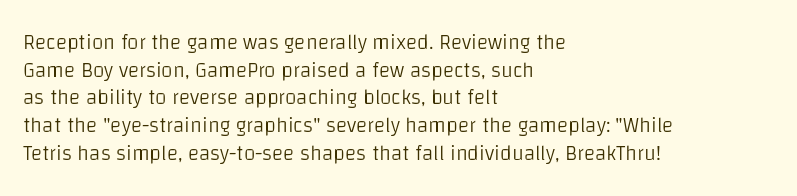
The image shows 21 px text type, upright; set left-aligned, normal line spacing (1.32x), normal letter spacing, not underlined.
